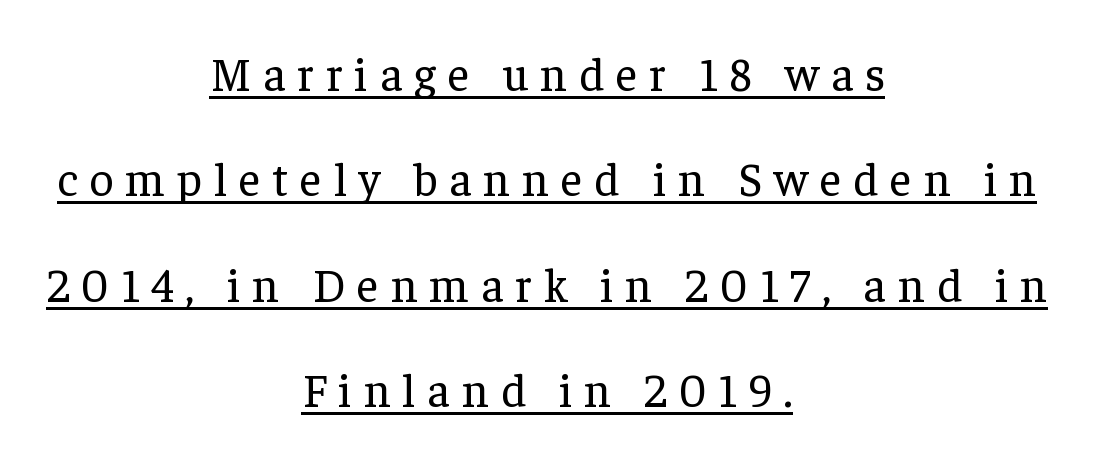
{"serif": "yes", "italic": "no", "bold": "no", "weight": "regular", "width": "normal", "stroke_contrast": "low", "x_height": "medium", "monospaced": "no", "underline": "yes", "align": "center", "line_spacing": "loose", "line_spacing_ratio": 2.24, "letter_spacing": "wide", "letter_spacing_em": 0.25, "glyph_px": 47}
